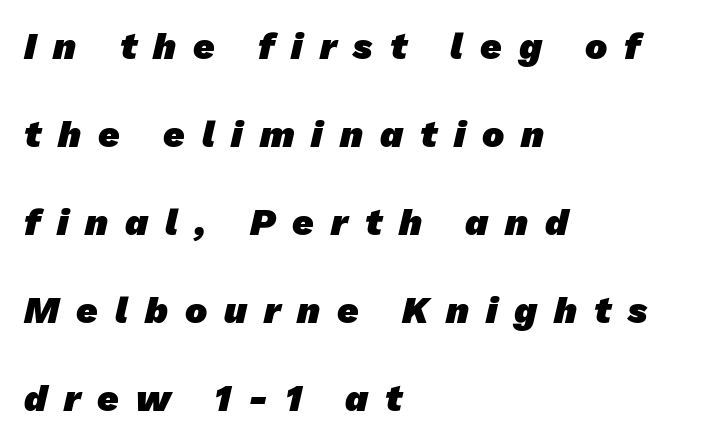
{"serif": "no", "bold": "yes", "weight": "heavy", "width": "normal", "stroke_contrast": "low", "x_height": "medium", "monospaced": "no", "underline": "no", "align": "left", "line_spacing": "loose", "line_spacing_ratio": 2.38, "letter_spacing": "wide", "letter_spacing_em": 0.46, "glyph_px": 37}
